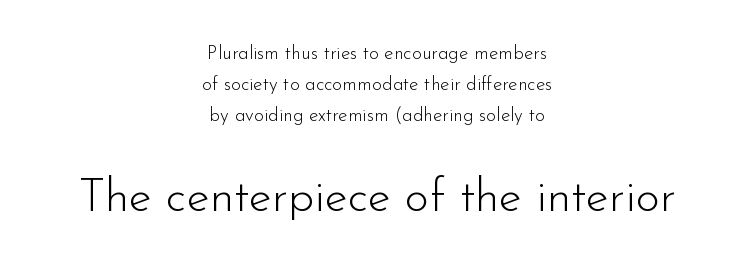
Q: Is the text bold? A: No.
Q: Is the text italic (slanted)? A: No, it is upright.
Q: Is the typeface a serif or a sans-serif typeface? A: Sans-serif.
Q: Is the text underlined? A: No.
Q: How is the paragraph aligned? A: Centered.
Q: Is the spacing between letters normal or unusually wide? A: Normal.
Q: Is the spacing between lines tight, normal or loose? A: Normal.
Q: Which block of text is set in a larger size, the first (top) or the second (bottom)? A: The second (bottom) one.
Q: Width (condensed, normal, or wide)? A: Normal.
Q: Stroke contrast? A: Low.
Q: x-height? A: Small.
Q: Monospaced? A: No.
